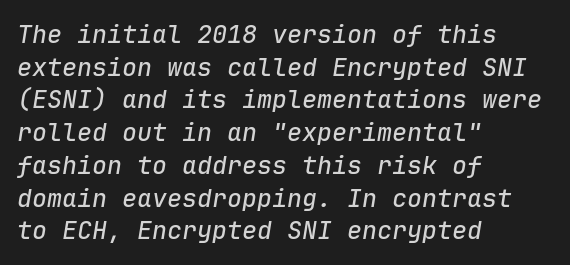
{"italic": "yes", "lean": "right", "slant_degrees": 9, "underline": "no", "align": "left", "line_spacing": "normal", "line_spacing_ratio": 1.31, "letter_spacing": "normal", "letter_spacing_em": 0.0, "glyph_px": 25}
